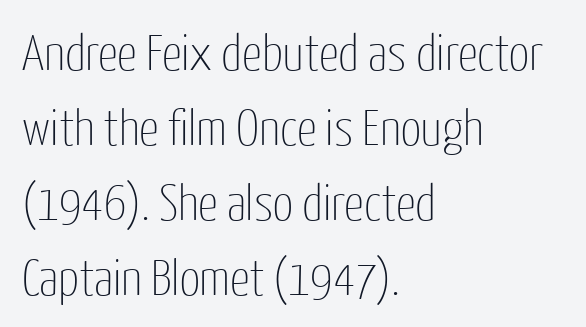
The text was rendered using a sans face with plain stroke endings. Baseline-to-baseline distance is the conventional proportion of letter height. The rendering uses natural spacing where letterforms have individual widths. Vertical strokes here are truly vertical. No extra ink here — the face is not bold. You could call the tracking neutral — neither tight nor loose.
